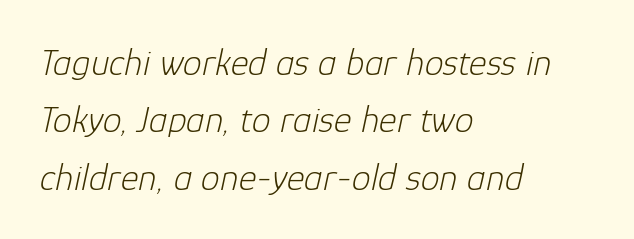
Regular leading. Short and long lines alike share a common starting point at left. Here the glyphs are tracked normally, forming tight word shapes. Quick note: underline off. Note the varied advance widths — an 'i' is clearly narrower than an 'm'. Stems here are at most as thick as an everyday book face.
